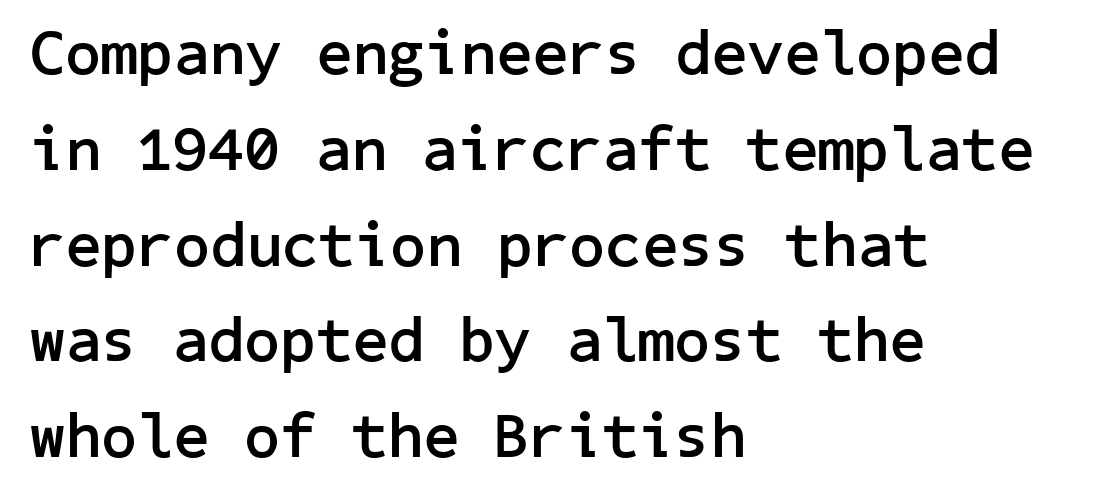
Q: Is the text bold? A: Yes.
Q: Is the text italic (slanted)? A: No, it is upright.
Q: Is the typeface a serif or a sans-serif typeface? A: Sans-serif.
Q: Is the text underlined? A: No.
Q: How is the paragraph aligned? A: Left-aligned.
Q: Is the spacing between letters normal or unusually wide? A: Normal.
Q: Is the spacing between lines tight, normal or loose? A: Normal.
Q: Width (condensed, normal, or wide)? A: Normal.
Q: Stroke contrast? A: Low.
Q: x-height? A: Medium.
